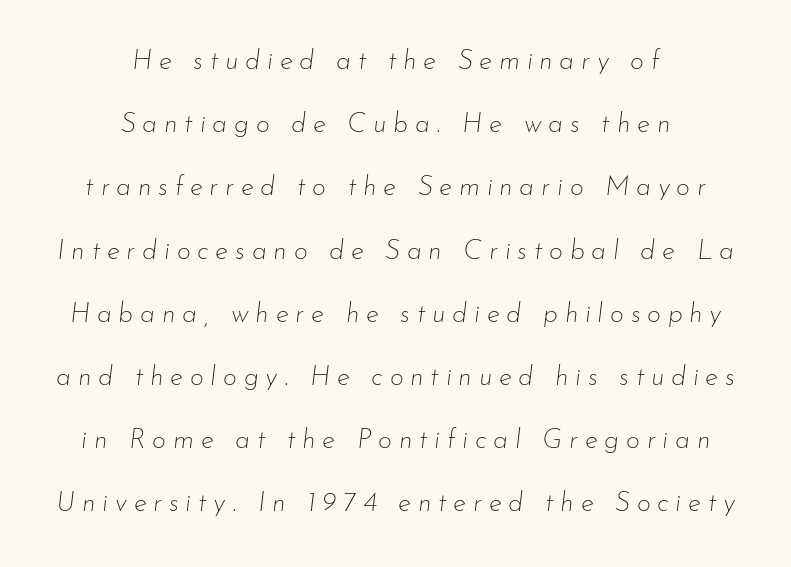
The lines are quadded center. These glyphs show unthickened strokes, regular width or finer. Quick note: interline space is abundant. This sample uses an oblique cut, with every glyph tilted off the vertical. Lines of text with bare space underneath.
